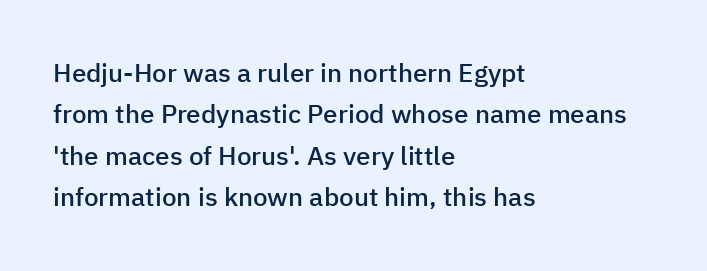
Q: Is the text bold? A: Semi-bold.
Q: Is the text italic (slanted)? A: No, it is upright.
Q: Is the text underlined? A: No.
Q: How is the paragraph aligned? A: Left-aligned.
Q: Is the spacing between letters normal or unusually wide? A: Normal.
Q: Is the spacing between lines tight, normal or loose? A: Normal.
